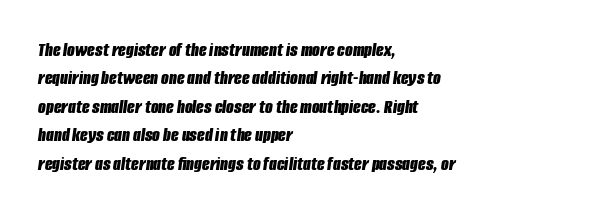
Quick note: interline space is typical. Students, note that the glyphs here touch the page at normal intervals. In terms of posture, this sample is oblique. The rendering uses a bold face; every stroke is thick and dark. The baseline area is clear.
